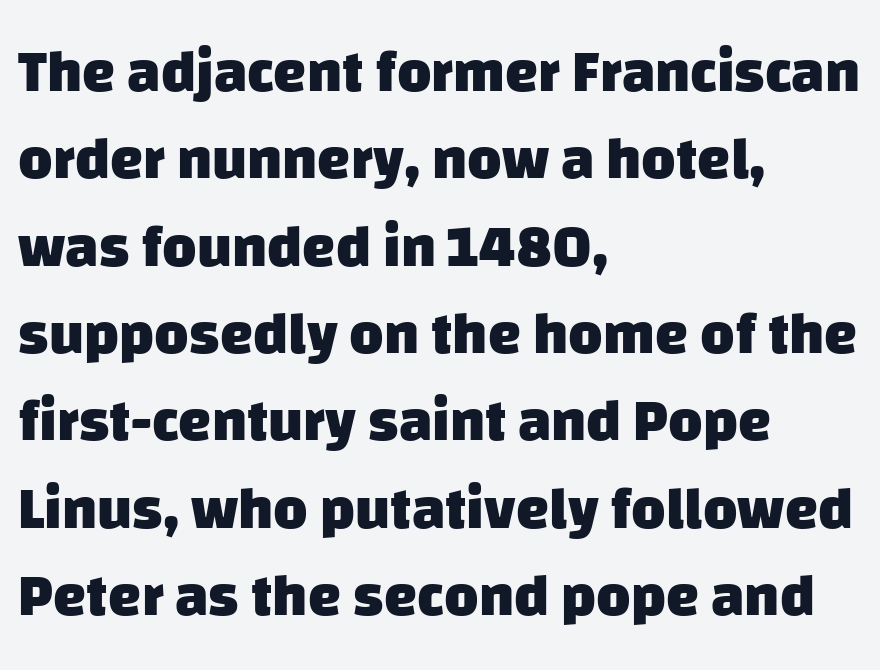
Q: Is the text bold? A: Yes.
Q: Is the typeface a serif or a sans-serif typeface? A: Sans-serif.
Q: Is the text underlined? A: No.
Q: How is the paragraph aligned? A: Left-aligned.
Q: Is the spacing between letters normal or unusually wide? A: Normal.
Q: Is the spacing between lines tight, normal or loose? A: Normal.
Q: Width (condensed, normal, or wide)? A: Normal.
Q: Stroke contrast? A: Low.
Q: x-height? A: Large.
Q: Monospaced? A: No.
